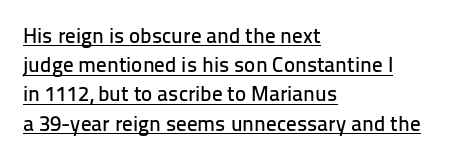
The image shows 21 px text type, upright; set left-aligned, normal line spacing (1.39x), normal letter spacing, underlined.
